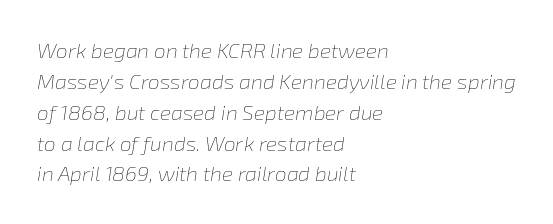
{"italic": "yes", "lean": "right", "slant_degrees": 8, "bold": "no", "underline": "no", "align": "left", "line_spacing": "normal", "line_spacing_ratio": 1.47, "letter_spacing": "normal", "letter_spacing_em": 0.0, "glyph_px": 21}
